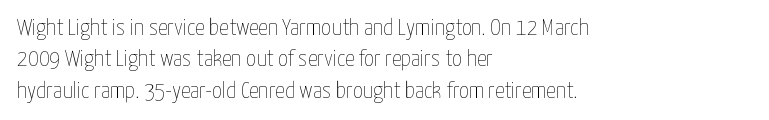
The image shows 24 px text type, upright; set left-aligned, normal line spacing (1.31x), normal letter spacing, not underlined.
